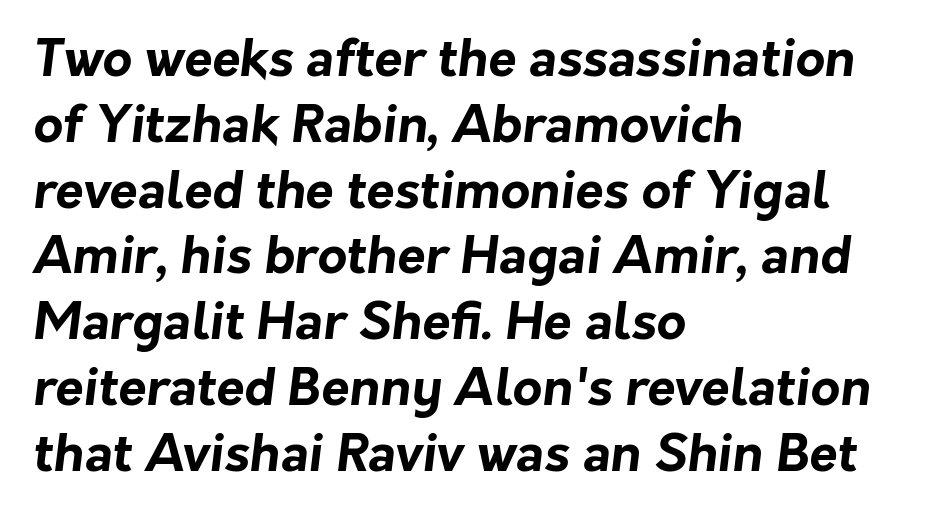
Q: Is the text bold? A: Yes.
Q: Is the typeface a serif or a sans-serif typeface? A: Sans-serif.
Q: Is the text underlined? A: No.
Q: How is the paragraph aligned? A: Left-aligned.
Q: Is the spacing between letters normal or unusually wide? A: Normal.
Q: Is the spacing between lines tight, normal or loose? A: Normal.
Q: Width (condensed, normal, or wide)? A: Normal.
Q: Stroke contrast? A: Low.
Q: x-height? A: Medium.
Q: Monospaced? A: No.
